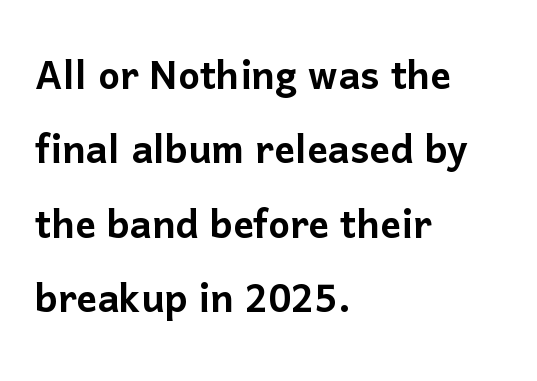
{"serif": "no", "italic": "no", "width": "normal", "stroke_contrast": "low", "x_height": "medium", "monospaced": "no", "underline": "no", "align": "left", "line_spacing": "normal", "line_spacing_ratio": 1.46, "letter_spacing": "normal", "letter_spacing_em": 0.0, "glyph_px": 51}
